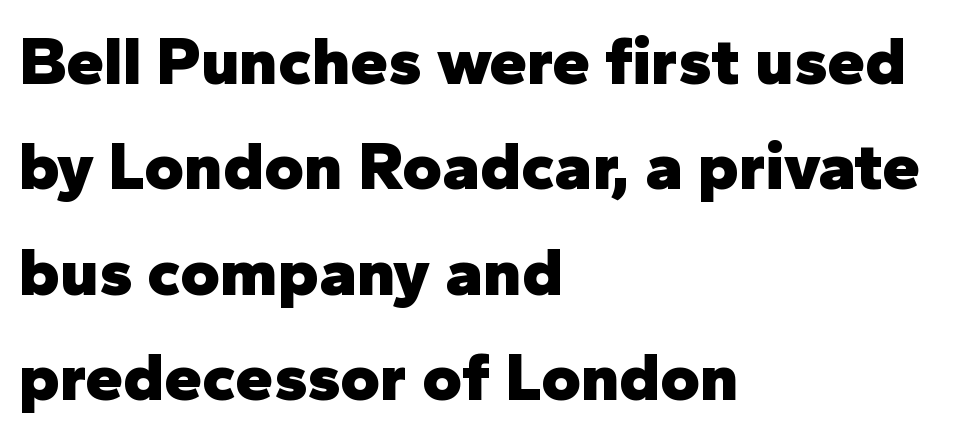
Q: Is the text bold? A: Yes.
Q: Is the text italic (slanted)? A: No, it is upright.
Q: Is the typeface a serif or a sans-serif typeface? A: Sans-serif.
Q: Is the text underlined? A: No.
Q: How is the paragraph aligned? A: Left-aligned.
Q: Is the spacing between letters normal or unusually wide? A: Normal.
Q: Is the spacing between lines tight, normal or loose? A: Normal.
Q: Width (condensed, normal, or wide)? A: Normal.
Q: Stroke contrast? A: Low.
Q: x-height? A: Medium.
Q: Monospaced? A: No.
